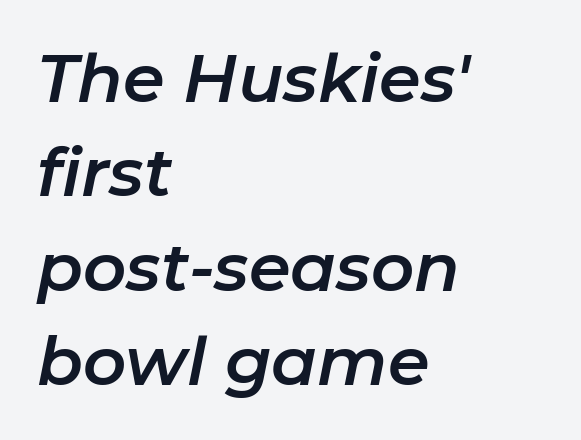
Alignment: flush left. Is there much room between lines? A standard amount, neither cramped nor airy. Character widths vary here, with narrow letters taking less room than wide ones. Descender tails drop into unmarked territory. Look at the tracking — it's just the regular setting, nothing added.
